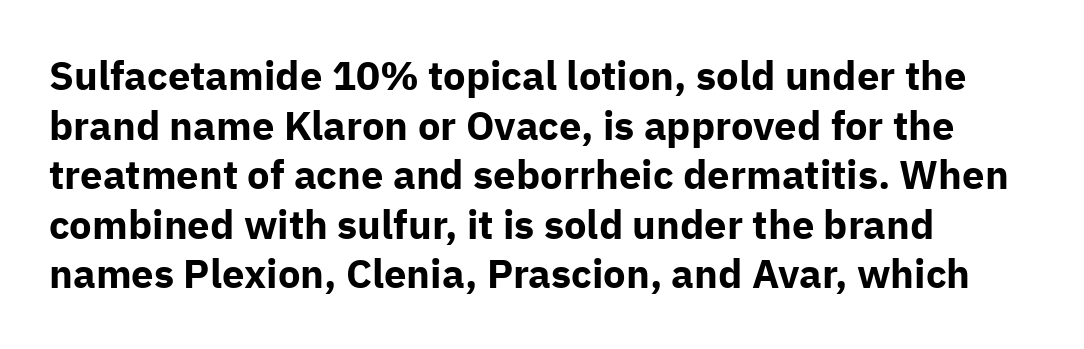
Q: Is the text bold? A: Yes.
Q: Is the text italic (slanted)? A: No, it is upright.
Q: Is the typeface a serif or a sans-serif typeface? A: Sans-serif.
Q: Is the text underlined? A: No.
Q: How is the paragraph aligned? A: Left-aligned.
Q: Is the spacing between letters normal or unusually wide? A: Normal.
Q: Width (condensed, normal, or wide)? A: Normal.
Q: Stroke contrast? A: Low.
Q: x-height? A: Medium.
Q: Monospaced? A: No.
